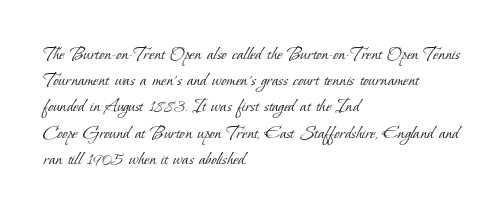
Quick note: interline space is typical. Unmarked baselines from the first word to the last. Stems here are at most as thick as an everyday book face. Observe the ordinary spacing: letters are neighbours, not strangers. This sample is left-justified, so line endings fall wherever the words run out.
